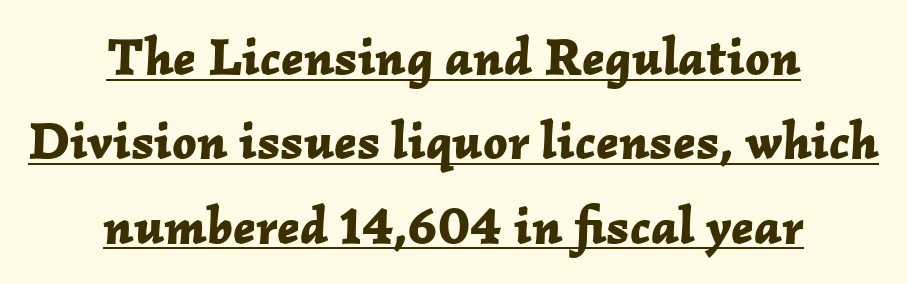
{"italic": "yes", "lean": "right", "slant_degrees": 2, "bold": "yes", "weight": "bold", "width": "normal", "stroke_contrast": "low", "x_height": "medium", "monospaced": "no", "underline": "yes", "align": "center", "line_spacing": "normal", "line_spacing_ratio": 1.59, "letter_spacing": "normal", "letter_spacing_em": 0.0, "glyph_px": 53}
